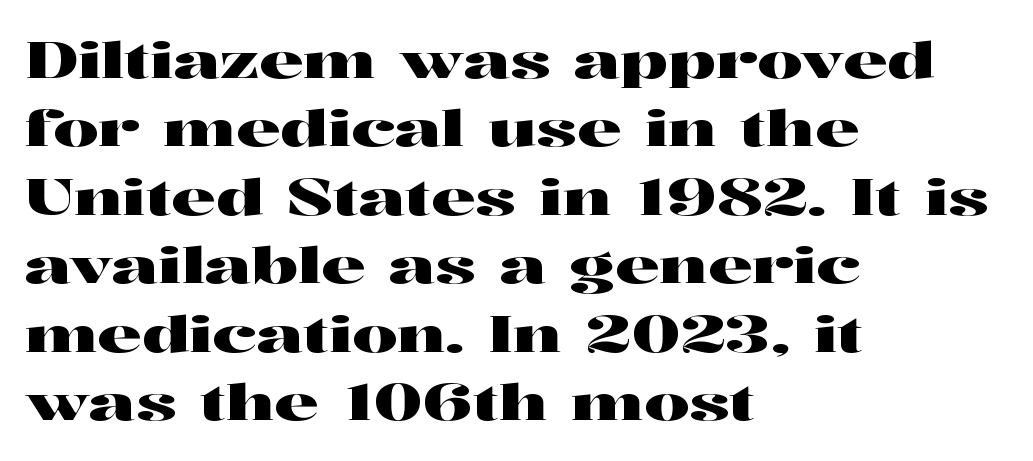
Standard letterfit; no display-style spreading of the glyphs. Does the copy run flush right? No — it runs flush left. Type without underlining. Do the letters lean? They stand straight. Varying glyph widths throughout — classic text-font behaviour. Honestly, the row spacing looks completely unremarkable.
